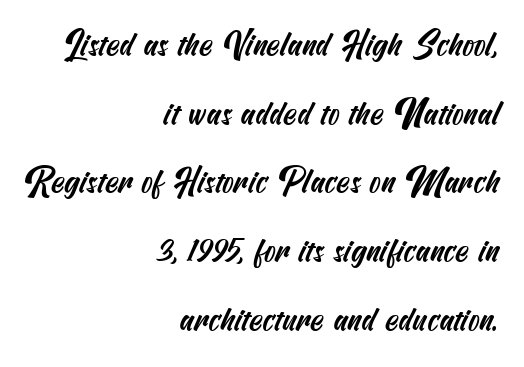
{"serif": "no", "width": "condensed", "stroke_contrast": "medium", "x_height": "small", "underline": "no", "align": "right", "line_spacing": "loose", "line_spacing_ratio": 2.02, "letter_spacing": "normal", "letter_spacing_em": 0.0, "glyph_px": 34}
